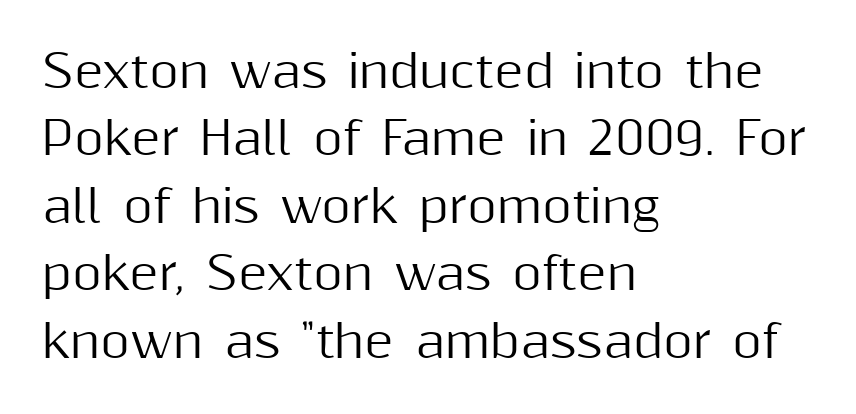
Quick note: not italic, upright. How would I describe the line gaps? Plain and ordinary. These lines stack with their left ends in a neat column. Letter spacing: default.
